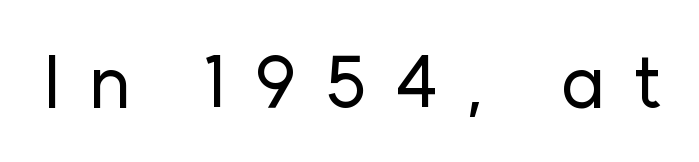
The words here are not underlined. Spacing verdict: proportional, widths tailored to each character. Designer's note — italics off, roman on. These lines are composed in type without serifs.
